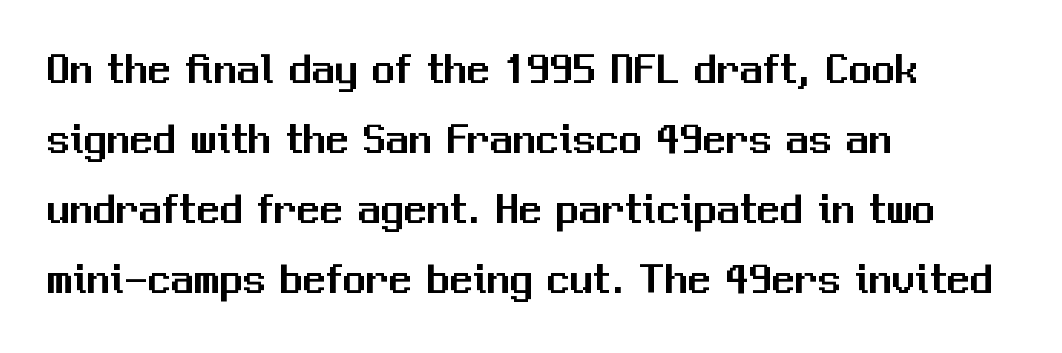
Q: Is the text italic (slanted)? A: No, it is upright.
Q: Is the typeface a serif or a sans-serif typeface? A: Sans-serif.
Q: Is the text underlined? A: No.
Q: How is the paragraph aligned? A: Left-aligned.
Q: Is the spacing between letters normal or unusually wide? A: Normal.
Q: Is the spacing between lines tight, normal or loose? A: Normal.
Q: Width (condensed, normal, or wide)? A: Normal.
Q: Stroke contrast? A: Medium.
Q: x-height? A: Medium.
Q: Monospaced? A: No.
